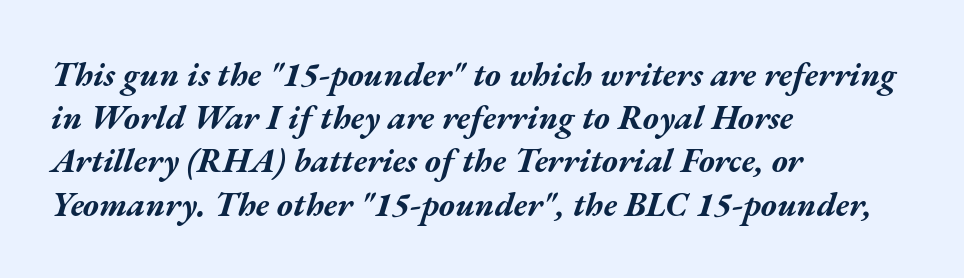
{"italic": "yes", "lean": "right", "slant_degrees": 17, "bold": "yes", "weight": "bold", "width": "wide", "stroke_contrast": "medium", "x_height": "medium", "monospaced": "no", "underline": "no", "align": "left", "line_spacing": "normal", "line_spacing_ratio": 1.27, "letter_spacing": "normal", "letter_spacing_em": 0.0, "glyph_px": 34}
